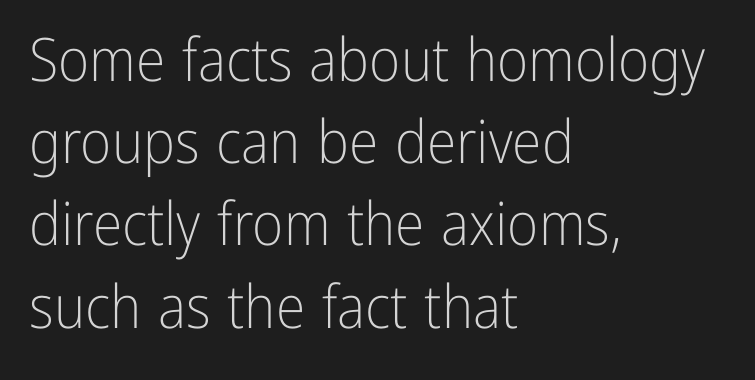
{"serif": "no", "italic": "no", "bold": "no", "weight": "light", "width": "condensed", "stroke_contrast": "low", "x_height": "medium", "monospaced": "no", "underline": "no", "align": "left", "line_spacing": "normal", "line_spacing_ratio": 1.37, "letter_spacing": "normal", "letter_spacing_em": 0.0, "glyph_px": 60}
